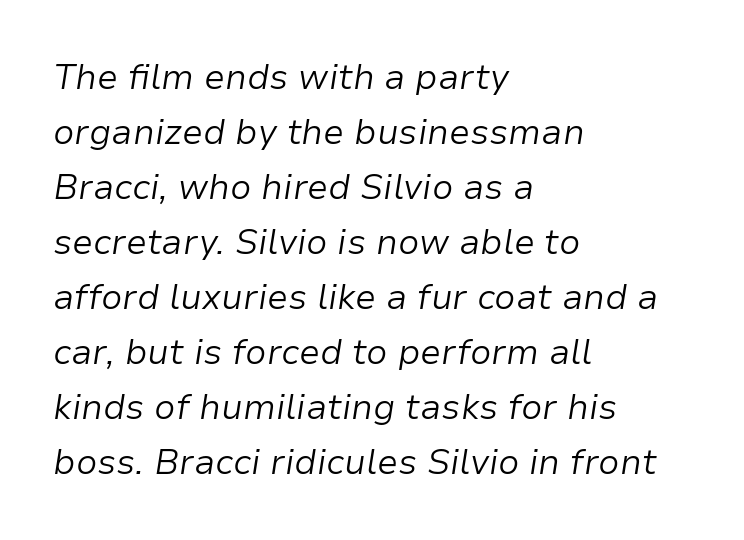
{"italic": "yes", "lean": "right", "slant_degrees": 9, "bold": "no", "weight": "light", "width": "normal", "stroke_contrast": "low", "x_height": "medium", "monospaced": "no", "underline": "no", "align": "left", "line_spacing": "normal", "line_spacing_ratio": 1.57, "letter_spacing": "normal", "letter_spacing_em": 0.0, "glyph_px": 35}
